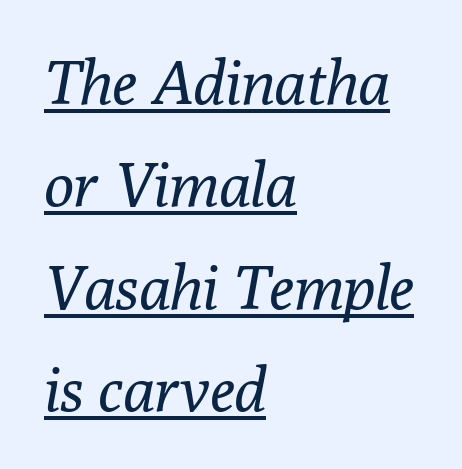
Q: Is the text bold? A: No.
Q: Is the text italic (slanted)? A: Yes, it leans right by about 10 degrees.
Q: Is the typeface a serif or a sans-serif typeface? A: Serif.
Q: Is the text underlined? A: Yes.
Q: How is the paragraph aligned? A: Left-aligned.
Q: Is the spacing between letters normal or unusually wide? A: Normal.
Q: Is the spacing between lines tight, normal or loose? A: Normal.
Q: Width (condensed, normal, or wide)? A: Normal.
Q: Stroke contrast? A: Low.
Q: x-height? A: Medium.
Q: Monospaced? A: No.
